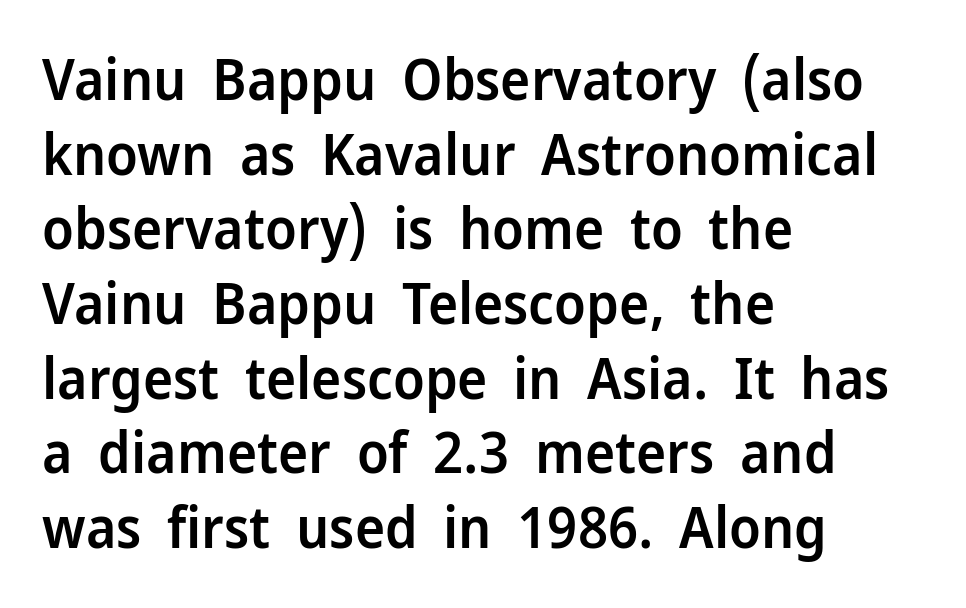
The image shows 57 px semibold sans-serif type, upright; set left-aligned, normal line spacing (1.31x), normal letter spacing, not underlined; low stroke contrast and a medium x-height.
